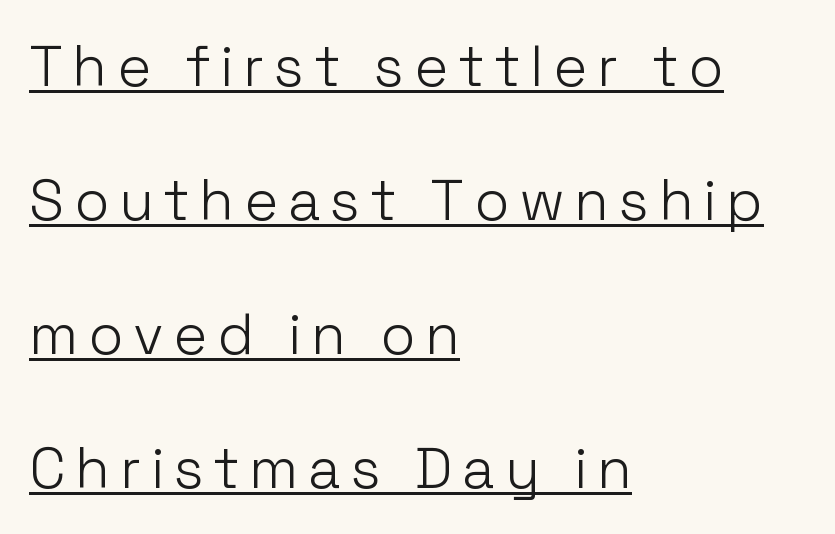
Q: Is the text bold? A: No.
Q: Is the text italic (slanted)? A: No, it is upright.
Q: Is the typeface a serif or a sans-serif typeface? A: Sans-serif.
Q: Is the text underlined? A: Yes.
Q: How is the paragraph aligned? A: Left-aligned.
Q: Is the spacing between lines tight, normal or loose? A: Loose.
Q: Width (condensed, normal, or wide)? A: Normal.
Q: Stroke contrast? A: Low.
Q: x-height? A: Medium.
Q: Monospaced? A: No.
